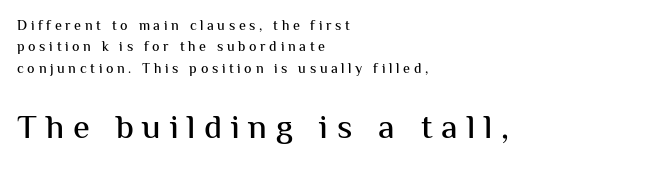
{"serif": "no", "italic": "no", "width": "normal", "stroke_contrast": "medium", "x_height": "medium", "monospaced": "no", "underline": "no", "align": "left", "line_spacing": "normal", "line_spacing_ratio": 1.52, "letter_spacing": "wide", "letter_spacing_em": 0.26, "larger_block": "second", "size_ratio": 2.43, "glyph_px": 34}
